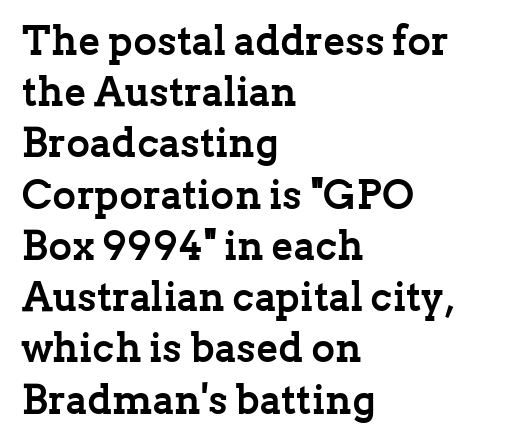
The image shows 41 px semibold serif type, upright; set left-aligned, normal line spacing (1.25x), normal letter spacing, not underlined; low stroke contrast and a medium x-height.
